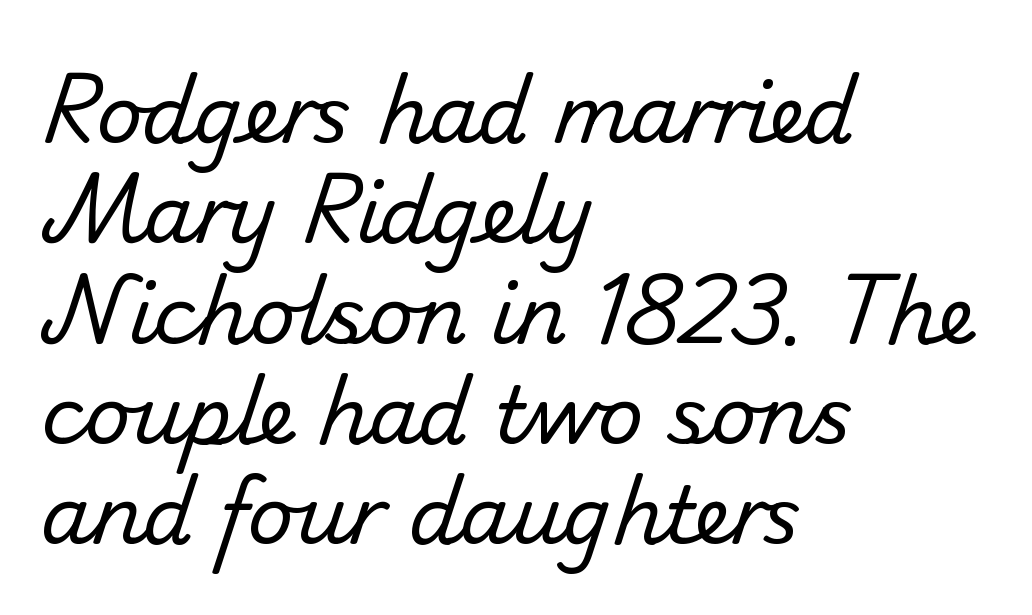
Nothing heavy about these letters — not bold at all. Note the varied advance widths — an 'i' is clearly narrower than an 'm'. A student would call this left alignment; a typographer would say flush left, rag right. Decoration check: the copy has no underline. Check where the strokes stop: nothing finishes them off — pure sans.
